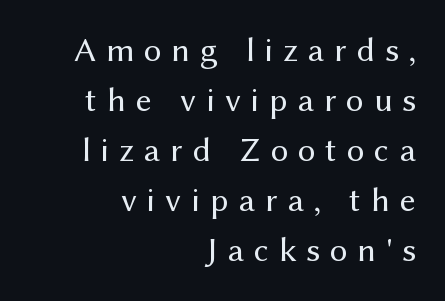
Q: Is the text bold? A: No.
Q: Is the text italic (slanted)? A: No, it is upright.
Q: Is the typeface a serif or a sans-serif typeface? A: Sans-serif.
Q: Is the text underlined? A: No.
Q: How is the paragraph aligned? A: Right-aligned.
Q: Is the spacing between letters normal or unusually wide? A: Unusually wide.
Q: Is the spacing between lines tight, normal or loose? A: Normal.
Q: Width (condensed, normal, or wide)? A: Normal.
Q: Stroke contrast? A: Medium.
Q: x-height? A: Medium.
Q: Monospaced? A: No.
